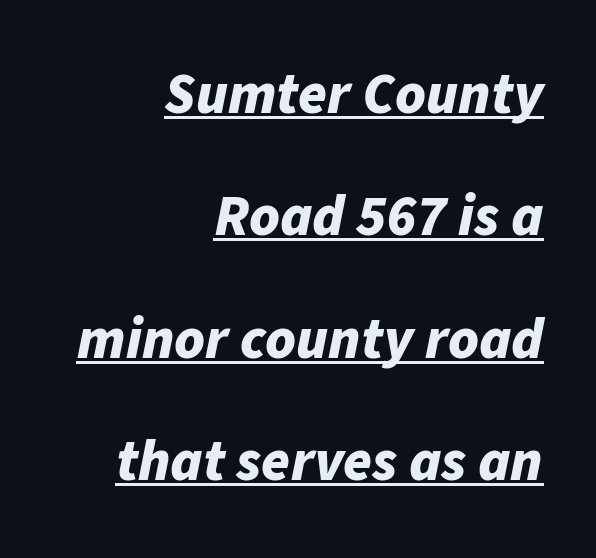
This rendering uses right alignment, leaving the left contour irregular. The designer dialed line spacing up above the default. Its strokes are broad and dark, the hallmark of bold type. A rule runs beneath these lines of type. Each word holds together tightly as a unit, with standard inter-letter gaps. The passage shown is typed in a proportional face where columns would drift.
